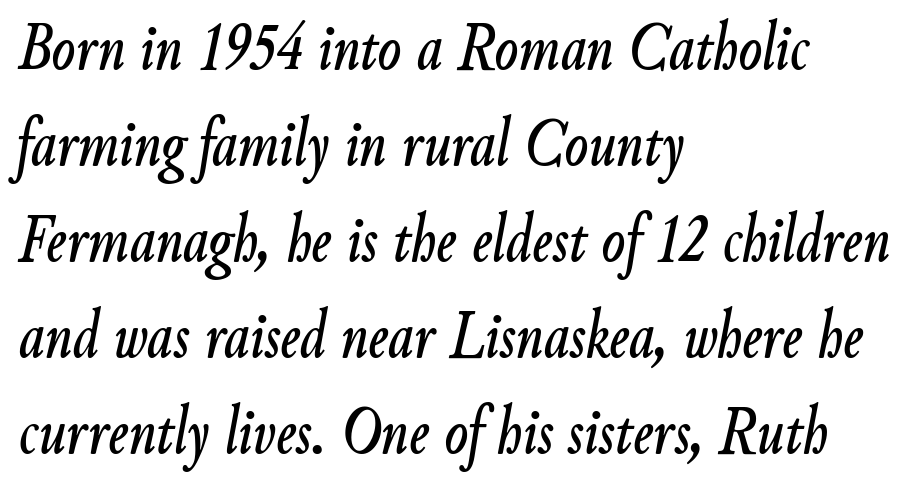
{"italic": "yes", "lean": "right", "slant_degrees": 9, "width": "condensed", "stroke_contrast": "low", "x_height": "small", "monospaced": "no", "underline": "no", "align": "left", "line_spacing": "normal", "line_spacing_ratio": 1.39, "letter_spacing": "normal", "letter_spacing_em": 0.0, "glyph_px": 69}
